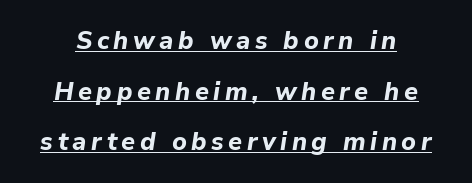
This rendering features underlined lettering. Rows of type keep a wide berth in the vertical direction. Notice how thick the strokes are: this is what a full bold looks like. This is oblique type, the kind used for emphasis or titles.
